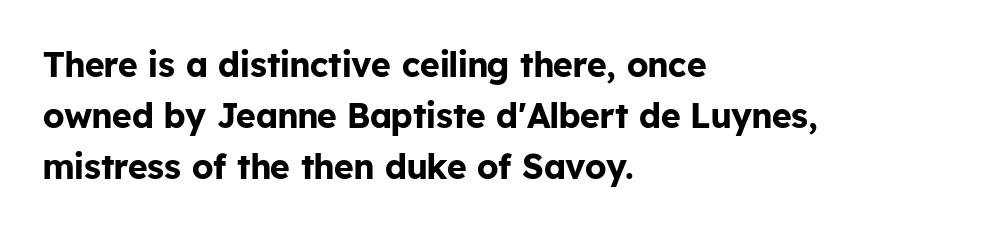
Q: Is the text bold? A: Yes.
Q: Is the text italic (slanted)? A: No, it is upright.
Q: Is the typeface a serif or a sans-serif typeface? A: Sans-serif.
Q: Is the text underlined? A: No.
Q: How is the paragraph aligned? A: Left-aligned.
Q: Is the spacing between letters normal or unusually wide? A: Normal.
Q: Is the spacing between lines tight, normal or loose? A: Normal.
Q: Width (condensed, normal, or wide)? A: Normal.
Q: Stroke contrast? A: Low.
Q: x-height? A: Medium.
Q: Monospaced? A: No.
